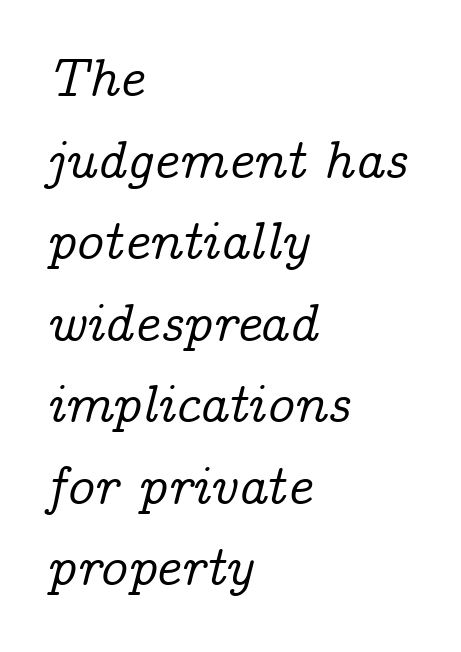
{"serif": "yes", "italic": "yes", "lean": "right", "slant_degrees": 14, "width": "normal", "stroke_contrast": "low", "x_height": "medium", "monospaced": "no", "underline": "no", "align": "left", "line_spacing": "normal", "line_spacing_ratio": 1.51, "letter_spacing": "normal", "letter_spacing_em": 0.0, "glyph_px": 54}
